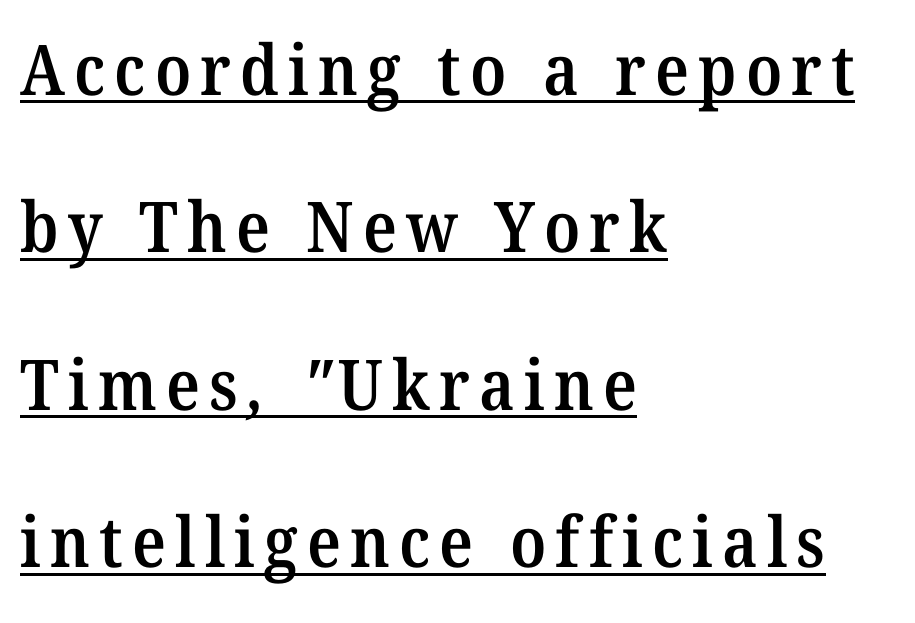
{"serif": "yes", "bold": "semi", "weight": "semibold", "width": "normal", "stroke_contrast": "medium", "x_height": "medium", "monospaced": "no", "underline": "yes", "align": "left", "line_spacing": "loose", "line_spacing_ratio": 2.25, "glyph_px": 70}
